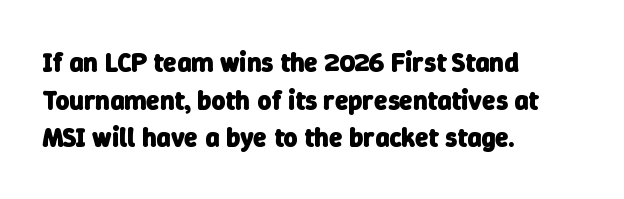
The image shows 27 px bold type; set left-aligned, normal line spacing (1.39x), normal letter spacing, not underlined.
